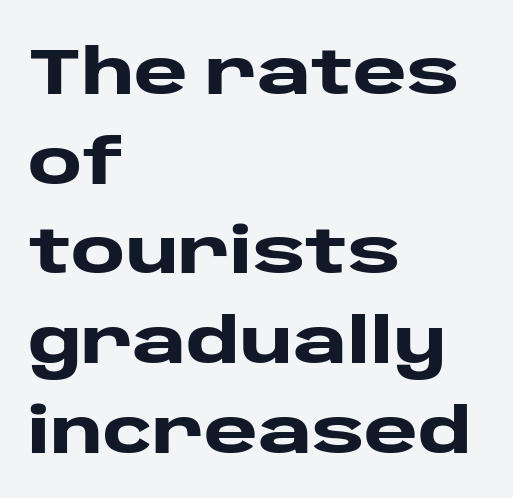
Notice how the stems are strictly vertical — no italics here. Serifs: no, the terminals of the letterforms are clean. The space between consecutive lines is moderate. A student would call this left alignment; a typographer would say flush left, rag right. The strokes are fattened all the way to bold.
